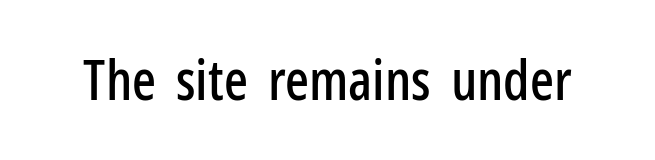
The image shows 56 px condensed sans-serif type, upright; set normal letter spacing, not underlined; low stroke contrast and a medium x-height.
